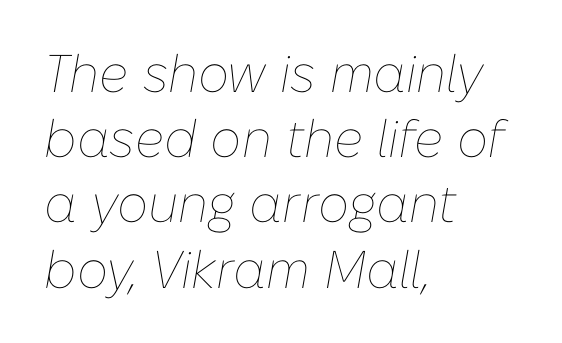
{"italic": "yes", "lean": "right", "slant_degrees": 10, "bold": "no", "weight": "thin", "width": "normal", "stroke_contrast": "low", "x_height": "medium", "monospaced": "no", "underline": "no", "align": "left", "line_spacing_ratio": 1.23, "letter_spacing": "normal", "letter_spacing_em": 0.0, "glyph_px": 53}
